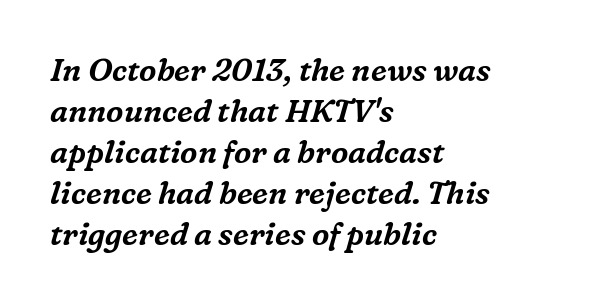
{"serif": "yes", "italic": "yes", "lean": "right", "slant_degrees": 16, "width": "normal", "stroke_contrast": "medium", "x_height": "medium", "monospaced": "no", "underline": "no", "align": "left", "line_spacing": "normal", "line_spacing_ratio": 1.32, "letter_spacing": "normal", "letter_spacing_em": 0.0, "glyph_px": 31}
